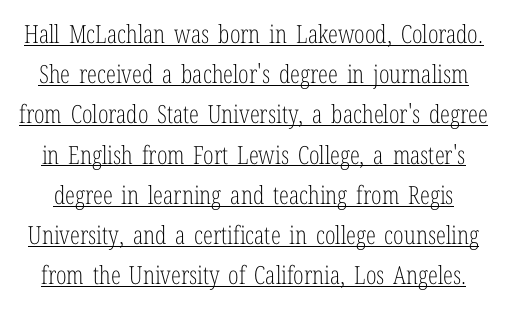
A typesetter would call this leading conventional body-copy spacing. This sample carries an underscore along the baseline area. Does extra space separate the letters? No, they use regular spacing. Italic? Not at all — the glyphs are vertical. This reads as an unemphasized weight, regular at the heaviest.
